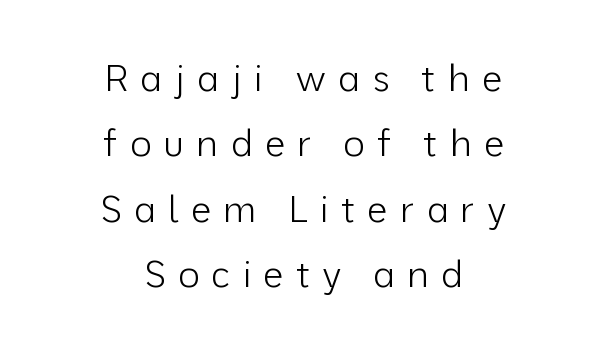
Underline: absent. These lines have a slow, spaced-out rhythm from letter to letter. Stroke terminals: plain, sans-serif. Does the copy run flush right? No — it is centered line by line. The specimen reads as upright at a glance.
